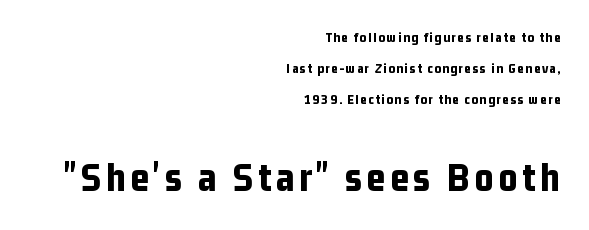
Q: Is the text bold? A: Yes.
Q: Is the text italic (slanted)? A: No, it is upright.
Q: Is the typeface a serif or a sans-serif typeface? A: Sans-serif.
Q: Is the text underlined? A: No.
Q: How is the paragraph aligned? A: Right-aligned.
Q: Is the spacing between lines tight, normal or loose? A: Loose.
Q: Which block of text is set in a larger size, the first (top) or the second (bottom)? A: The second (bottom) one.
Q: Width (condensed, normal, or wide)? A: Condensed.
Q: Stroke contrast? A: Low.
Q: x-height? A: Medium.
Q: Monospaced? A: No.
